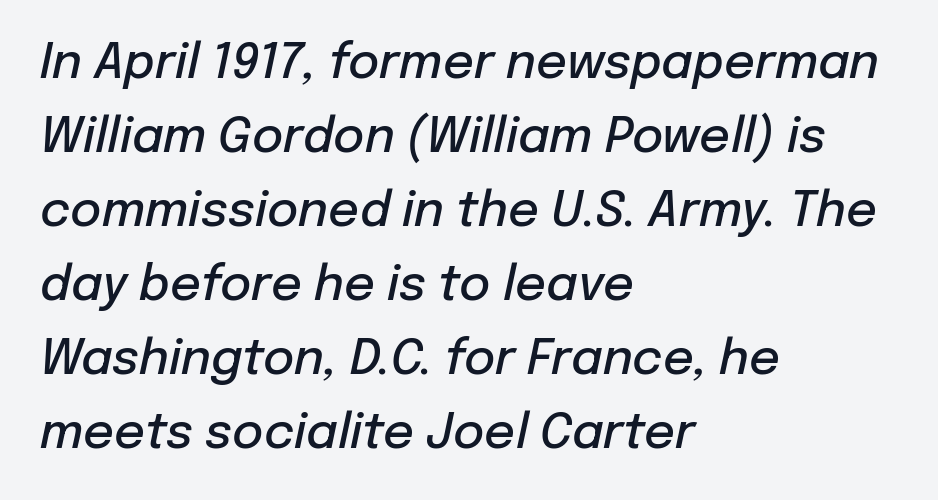
Q: Is the text bold? A: Semi-bold.
Q: Is the text italic (slanted)? A: Yes, it leans right by about 12 degrees.
Q: Is the text underlined? A: No.
Q: How is the paragraph aligned? A: Left-aligned.
Q: Is the spacing between letters normal or unusually wide? A: Normal.
Q: Is the spacing between lines tight, normal or loose? A: Normal.
Q: Width (condensed, normal, or wide)? A: Normal.
Q: Stroke contrast? A: Low.
Q: x-height? A: Medium.
Q: Monospaced? A: No.
